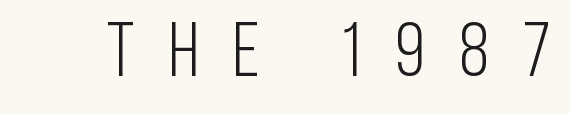
{"serif": "no", "italic": "no", "bold": "no", "weight": "light", "width": "condensed", "stroke_contrast": "low", "x_height": "large", "monospaced": "no", "underline": "no", "letter_spacing": "wide", "letter_spacing_em": 0.45, "glyph_px": 76}
